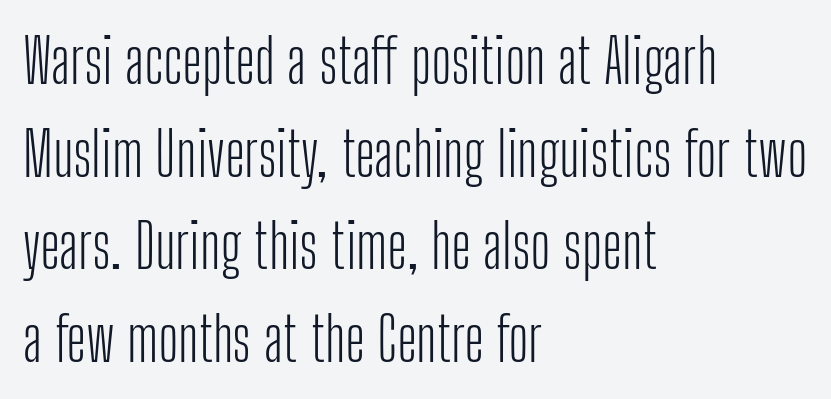
{"serif": "no", "italic": "no", "bold": "no", "weight": "light", "width": "condensed", "stroke_contrast": "low", "x_height": "medium", "monospaced": "no", "underline": "no", "align": "left", "line_spacing": "normal", "line_spacing_ratio": 1.52, "letter_spacing": "normal", "letter_spacing_em": 0.0, "glyph_px": 61}
